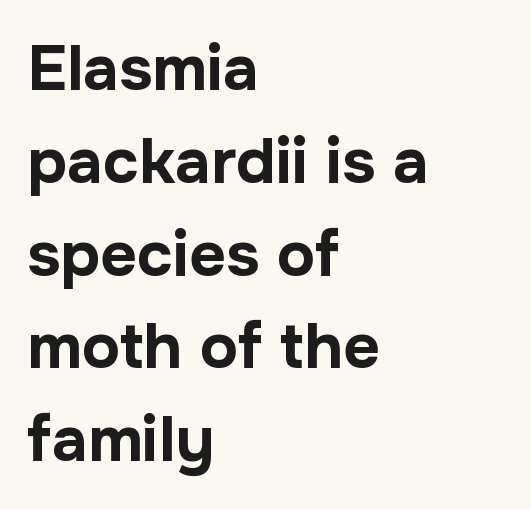
Characters follow at the spacing the type designer built in. When letters stand straight like this, we call the style roman or upright. In terms of weight, the rendering is a true, heavy bold. Serif or sans? Sans — the stroke terminals are bare. Underlining? Definitely not there. Horizontal alignment here is leftward, the default for most running prose.
